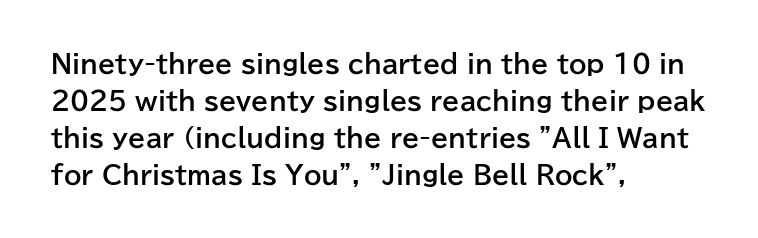
Q: Is the text bold? A: Yes.
Q: Is the text italic (slanted)? A: No, it is upright.
Q: Is the text underlined? A: No.
Q: How is the paragraph aligned? A: Left-aligned.
Q: Is the spacing between letters normal or unusually wide? A: Normal.
Q: Is the spacing between lines tight, normal or loose? A: Normal.
